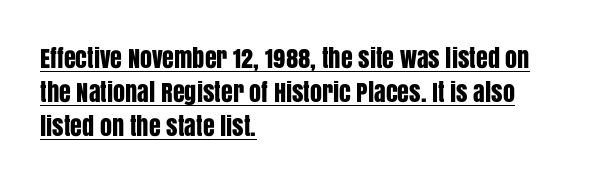
Q: Is the text italic (slanted)? A: No, it is upright.
Q: Is the text underlined? A: Yes.
Q: How is the paragraph aligned? A: Left-aligned.
Q: Is the spacing between letters normal or unusually wide? A: Normal.
Q: Is the spacing between lines tight, normal or loose? A: Normal.
